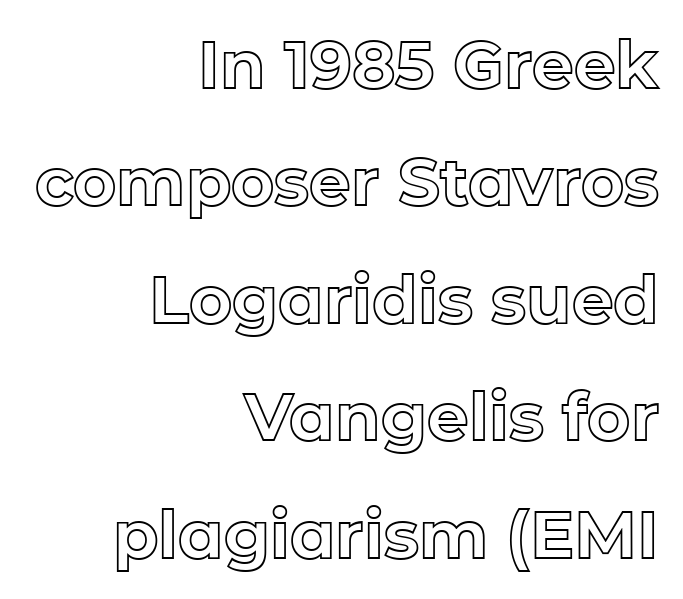
The image shows 66 px text type, upright; set right-aligned, line spacing 1.78x, normal letter spacing, not underlined; a medium x-height.
